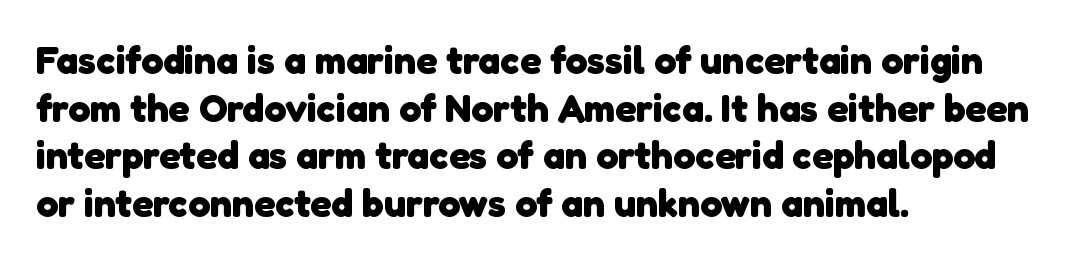
{"serif": "no", "bold": "yes", "weight": "heavy", "width": "normal", "stroke_contrast": "low", "x_height": "medium", "monospaced": "no", "underline": "no", "align": "left", "line_spacing_ratio": 1.22, "letter_spacing": "normal", "letter_spacing_em": 0.0, "glyph_px": 39}
